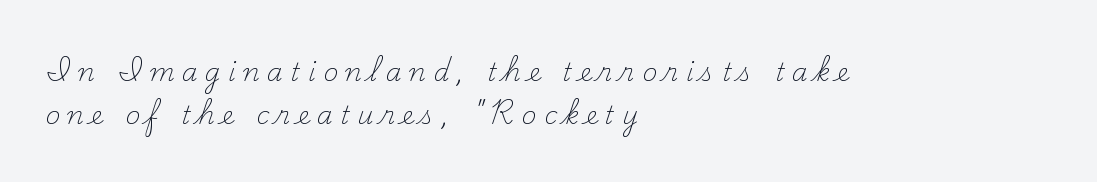
The image shows 25 px text type; set left-aligned, line spacing 1.71x, unusually wide letter spacing (+0.3 em), not underlined.
